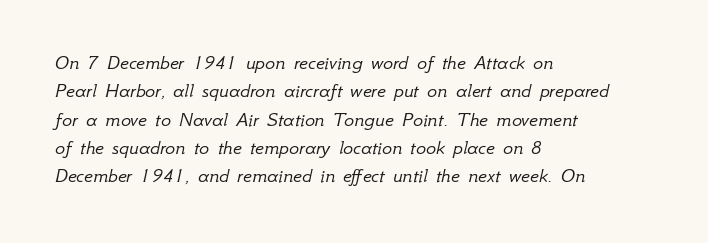
{"italic": "yes", "lean": "right", "slant_degrees": 12, "bold": "no", "underline": "no", "align": "left", "line_spacing": "normal", "line_spacing_ratio": 1.35, "letter_spacing": "normal", "letter_spacing_em": 0.0, "glyph_px": 21}
